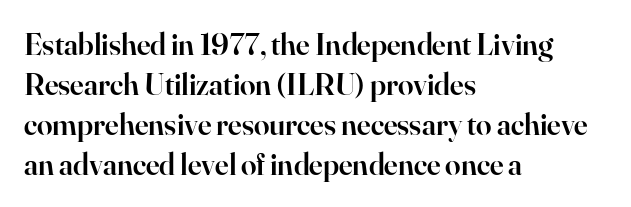
Note the varied advance widths — an 'i' is clearly narrower than an 'm'. The font's upright variant was chosen for this text. These lines stack with their left ends in a neat column. Here the glyphs are tracked normally, forming tight word shapes.
